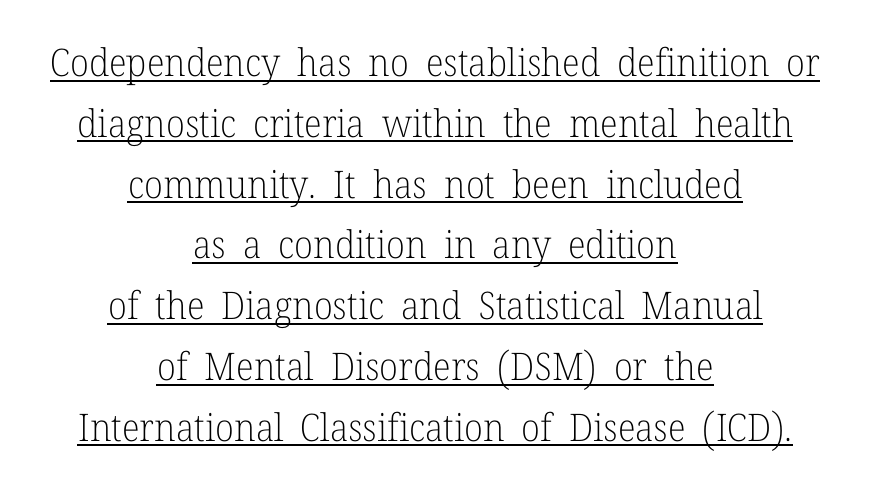
The image shows 38 px light serif type, upright; set centered, normal line spacing (1.6x), normal letter spacing, underlined; low stroke contrast and a medium x-height.
